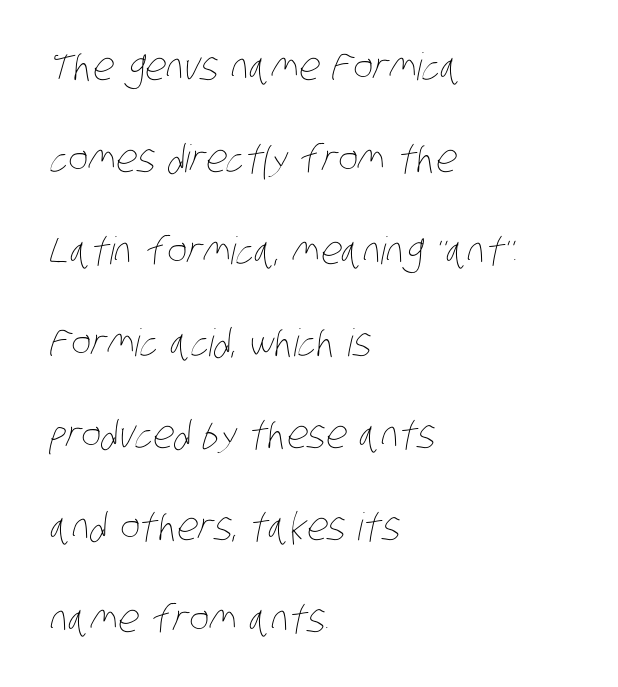
Quick note: underline off. Left-aligned paragraph, ragged on the right. Is this a heavy cut? Hardly; it is regular or lighter. The letters sit at their default tracking, neither squeezed nor spread. Here the designer chose a conventional face with non-uniform glyph widths. If you measured baseline to baseline, you'd find a long distance.
